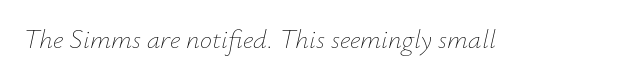
Q: Is the text bold? A: No.
Q: Is the text italic (slanted)? A: Yes, it leans right by about 12 degrees.
Q: Is the text underlined? A: No.
Q: Is the spacing between letters normal or unusually wide? A: Normal.
